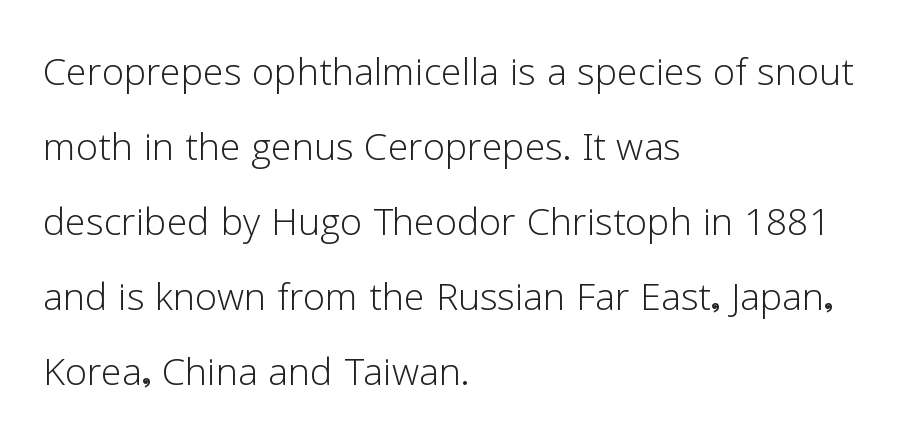
Q: Is the text bold? A: No.
Q: Is the text italic (slanted)? A: No, it is upright.
Q: Is the typeface a serif or a sans-serif typeface? A: Sans-serif.
Q: Is the text underlined? A: No.
Q: How is the paragraph aligned? A: Left-aligned.
Q: Is the spacing between letters normal or unusually wide? A: Normal.
Q: Is the spacing between lines tight, normal or loose? A: Normal.
Q: Width (condensed, normal, or wide)? A: Normal.
Q: Stroke contrast? A: Low.
Q: x-height? A: Medium.
Q: Monospaced? A: No.
